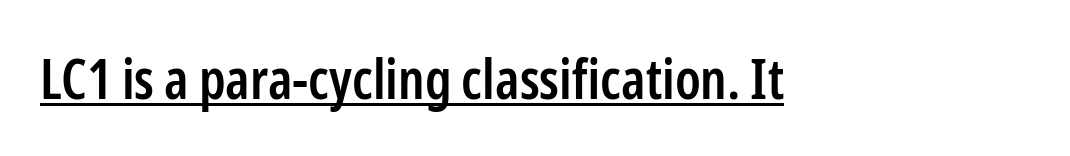
Q: Is the text bold? A: Semi-bold.
Q: Is the text italic (slanted)? A: No, it is upright.
Q: Is the typeface a serif or a sans-serif typeface? A: Sans-serif.
Q: Is the text underlined? A: Yes.
Q: Is the spacing between letters normal or unusually wide? A: Normal.
Q: Width (condensed, normal, or wide)? A: Condensed.
Q: Stroke contrast? A: Low.
Q: x-height? A: Medium.
Q: Monospaced? A: No.
